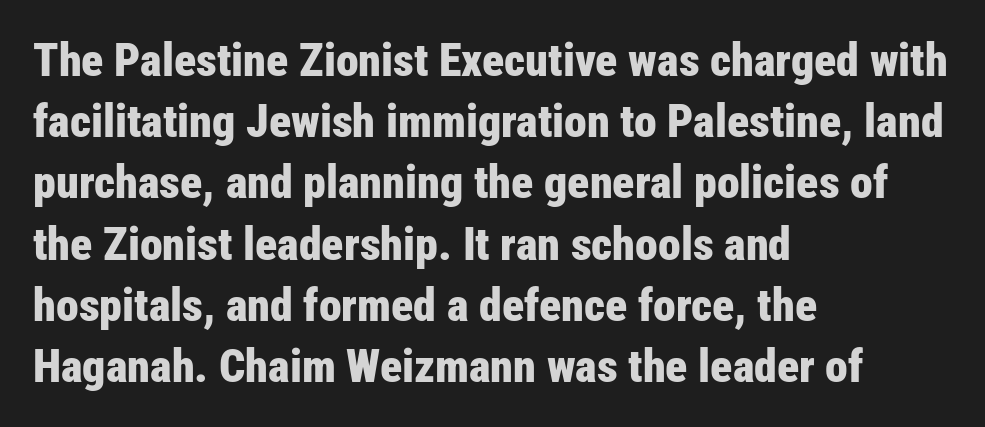
Q: Is the text bold? A: Yes.
Q: Is the text italic (slanted)? A: No, it is upright.
Q: Is the typeface a serif or a sans-serif typeface? A: Sans-serif.
Q: Is the text underlined? A: No.
Q: How is the paragraph aligned? A: Left-aligned.
Q: Is the spacing between letters normal or unusually wide? A: Normal.
Q: Is the spacing between lines tight, normal or loose? A: Normal.
Q: Width (condensed, normal, or wide)? A: Condensed.
Q: Stroke contrast? A: Low.
Q: x-height? A: Medium.
Q: Monospaced? A: No.
